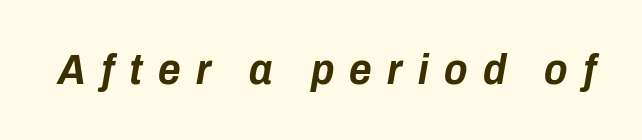
Heavy, bold letterforms. The typography opts for an oblique posture over an upright one. The letters are spread apart with noticeably loose tracking. Spacing verdict: proportional, widths tailored to each character. Check the space under the baseline: it is left empty.
